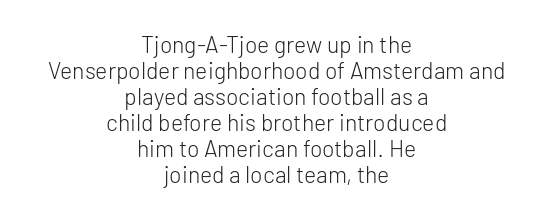
Q: Is the text bold? A: No.
Q: Is the text italic (slanted)? A: No, it is upright.
Q: Is the text underlined? A: No.
Q: How is the paragraph aligned? A: Centered.
Q: Is the spacing between letters normal or unusually wide? A: Normal.
Q: Is the spacing between lines tight, normal or loose? A: Tight.
